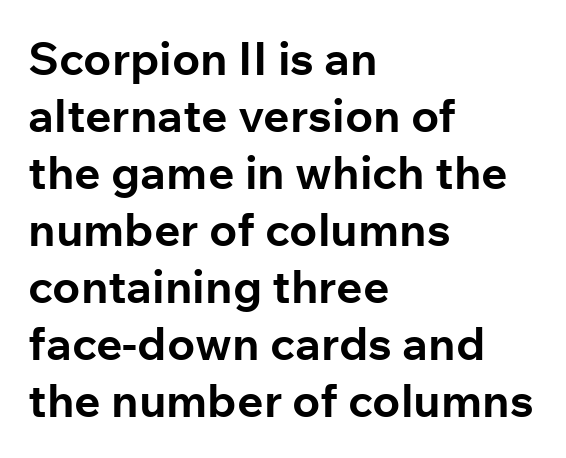
Designer's note — italics off, roman on. Check where the strokes stop: nothing finishes them off — pure sans. Heavy, bold letterforms. This sample is left-justified, so line endings fall wherever the words run out. Each letter keeps its own natural width here, so spacing adapts to shape.
